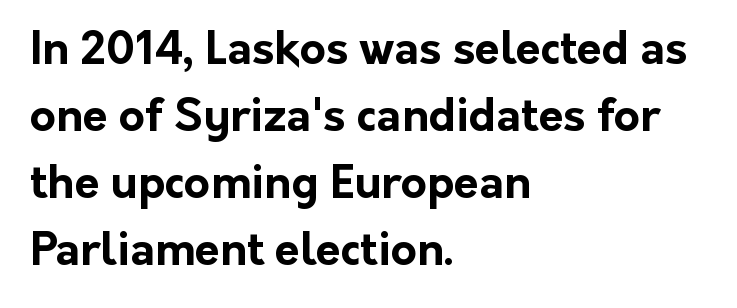
Q: Is the text bold? A: Yes.
Q: Is the text italic (slanted)? A: No, it is upright.
Q: Is the typeface a serif or a sans-serif typeface? A: Sans-serif.
Q: Is the text underlined? A: No.
Q: How is the paragraph aligned? A: Left-aligned.
Q: Is the spacing between letters normal or unusually wide? A: Normal.
Q: Is the spacing between lines tight, normal or loose? A: Normal.
Q: Width (condensed, normal, or wide)? A: Normal.
Q: Stroke contrast? A: Low.
Q: x-height? A: Medium.
Q: Monospaced? A: No.
